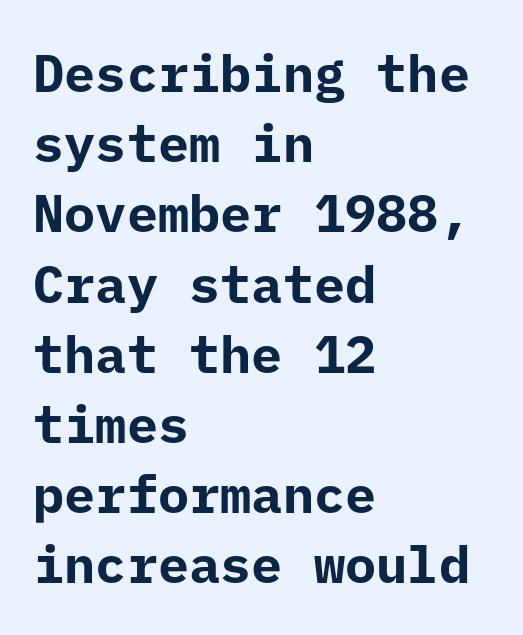
Q: Is the text bold? A: Yes.
Q: Is the text italic (slanted)? A: No, it is upright.
Q: Is the typeface a serif or a sans-serif typeface? A: Sans-serif.
Q: Is the text underlined? A: No.
Q: How is the paragraph aligned? A: Left-aligned.
Q: Is the spacing between letters normal or unusually wide? A: Normal.
Q: Is the spacing between lines tight, normal or loose? A: Normal.
Q: Width (condensed, normal, or wide)? A: Normal.
Q: Stroke contrast? A: Low.
Q: x-height? A: Medium.
